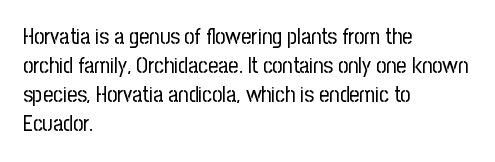
Q: Is the text bold? A: No.
Q: Is the text italic (slanted)? A: No, it is upright.
Q: Is the text underlined? A: No.
Q: How is the paragraph aligned? A: Left-aligned.
Q: Is the spacing between letters normal or unusually wide? A: Normal.
Q: Is the spacing between lines tight, normal or loose? A: Normal.
